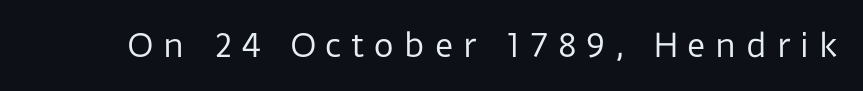
Observe the absence of serifs on each vertical stroke in this sample. These lines were composed using upright roman letters. Observe the wide spacing: letters keep a clear distance from each other. Think of a printed novel: that variable character pitch is what you see here. Check the space under the baseline: it is left empty.
